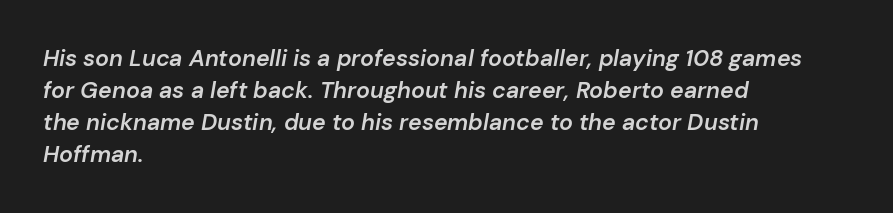
Q: Is the text bold? A: Semi-bold.
Q: Is the text italic (slanted)? A: Yes, it leans right by about 10 degrees.
Q: Is the text underlined? A: No.
Q: How is the paragraph aligned? A: Left-aligned.
Q: Is the spacing between letters normal or unusually wide? A: Normal.
Q: Is the spacing between lines tight, normal or loose? A: Normal.
